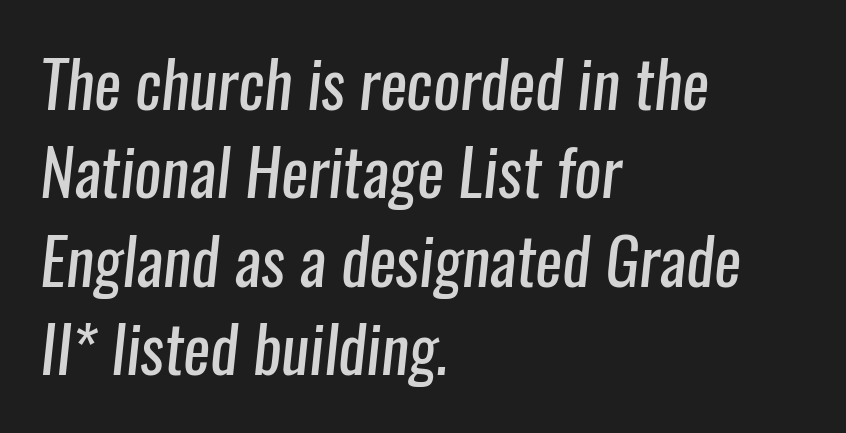
Q: Is the text bold? A: No.
Q: Is the typeface a serif or a sans-serif typeface? A: Sans-serif.
Q: Is the text underlined? A: No.
Q: How is the paragraph aligned? A: Left-aligned.
Q: Is the spacing between letters normal or unusually wide? A: Normal.
Q: Is the spacing between lines tight, normal or loose? A: Normal.
Q: Width (condensed, normal, or wide)? A: Condensed.
Q: Stroke contrast? A: Low.
Q: x-height? A: Medium.
Q: Monospaced? A: No.
